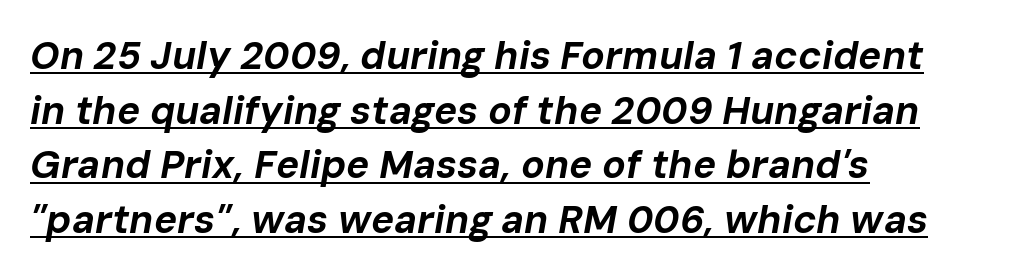
Q: Is the text bold? A: Yes.
Q: Is the text italic (slanted)? A: Yes, it leans right by about 10 degrees.
Q: Is the text underlined? A: Yes.
Q: How is the paragraph aligned? A: Left-aligned.
Q: Is the spacing between letters normal or unusually wide? A: Normal.
Q: Is the spacing between lines tight, normal or loose? A: Normal.
Q: Width (condensed, normal, or wide)? A: Normal.
Q: Stroke contrast? A: Low.
Q: x-height? A: Medium.
Q: Monospaced? A: No.
